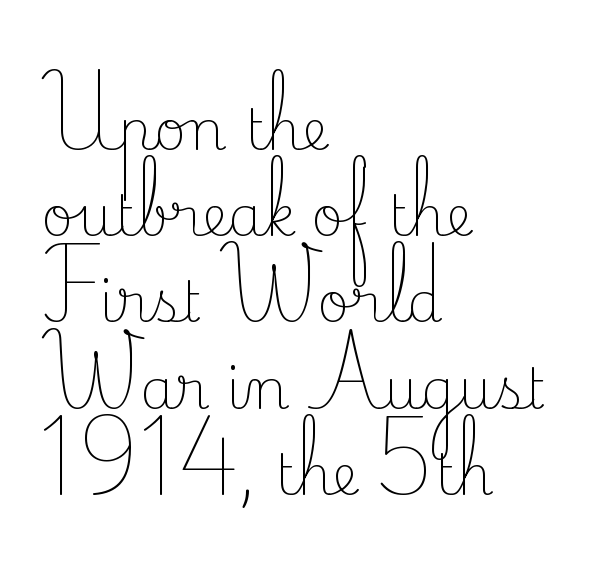
Q: Is the text bold? A: No.
Q: Is the text italic (slanted)? A: No, it is upright.
Q: Is the typeface a serif or a sans-serif typeface? A: Serif.
Q: Is the text underlined? A: No.
Q: How is the paragraph aligned? A: Left-aligned.
Q: Is the spacing between letters normal or unusually wide? A: Normal.
Q: Is the spacing between lines tight, normal or loose? A: Normal.
Q: Width (condensed, normal, or wide)? A: Normal.
Q: Stroke contrast? A: Low.
Q: x-height? A: Small.
Q: Monospaced? A: No.
